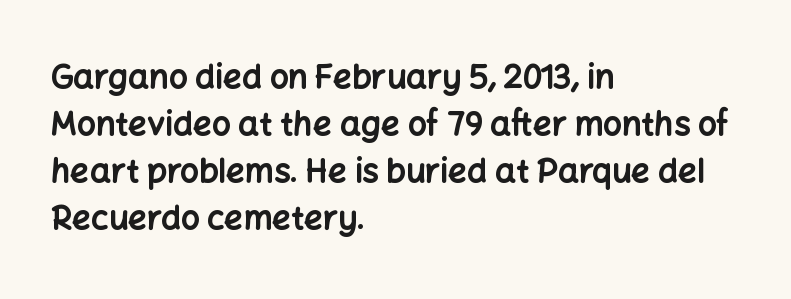
{"serif": "no", "italic": "no", "bold": "yes", "weight": "bold", "width": "normal", "stroke_contrast": "low", "x_height": "medium", "monospaced": "no", "underline": "no", "align": "left", "line_spacing": "normal", "line_spacing_ratio": 1.42, "letter_spacing": "normal", "letter_spacing_em": 0.0, "glyph_px": 33}
